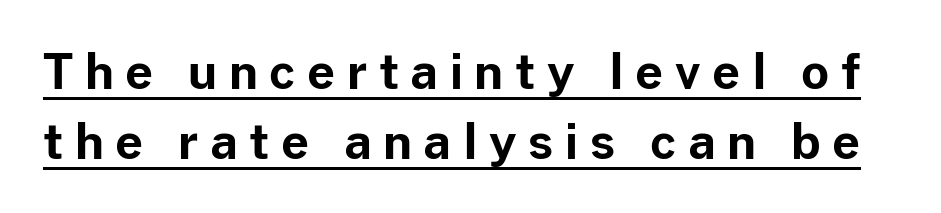
Regarding serifs, this sample does without them. Each word looks stretched out because of the extra space between its letters. Glance below the letters and you will spot a drawn line. Compared with an ordinary text face, these strokes are far heavier — a full bold. The designer left line spacing at the default. Notice how the stems are strictly vertical — no italics here.
